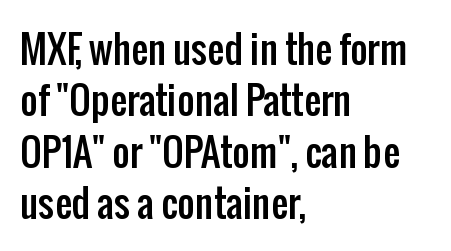
Decoration check: the copy has no underline. In terms of leading, this rendering sits right in the middle. This is roman type, the default non-slanted kind. If you drew a ruler down the left edge, every line would touch it. The gaps between neighbouring characters are ordinary and unremarkable.
